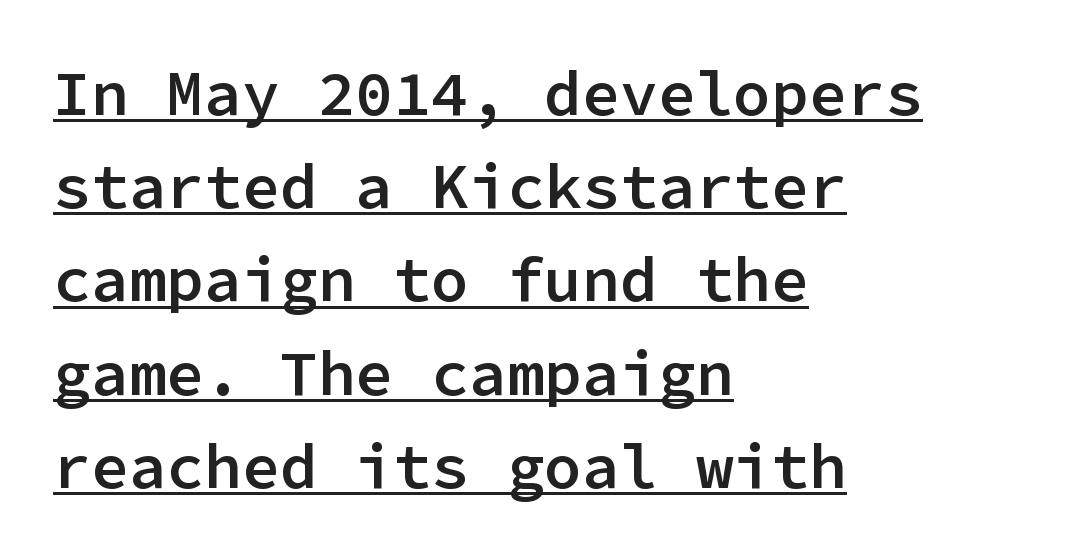
Q: Is the text bold? A: Semi-bold.
Q: Is the text italic (slanted)? A: No, it is upright.
Q: Is the typeface a serif or a sans-serif typeface? A: Sans-serif.
Q: Is the text underlined? A: Yes.
Q: How is the paragraph aligned? A: Left-aligned.
Q: Is the spacing between letters normal or unusually wide? A: Normal.
Q: Is the spacing between lines tight, normal or loose? A: Normal.
Q: Width (condensed, normal, or wide)? A: Normal.
Q: Stroke contrast? A: Low.
Q: x-height? A: Medium.
Q: Monospaced? A: Yes.
